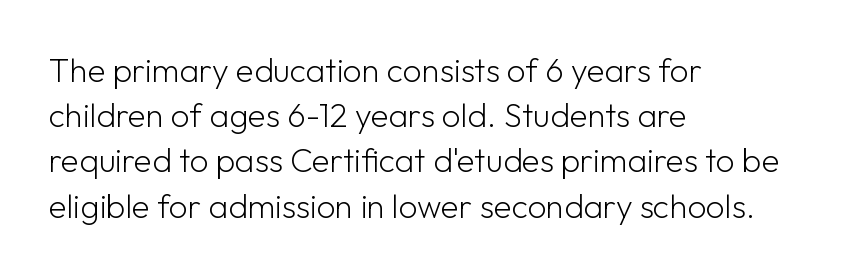
Q: Is the text bold? A: No.
Q: Is the text italic (slanted)? A: No, it is upright.
Q: Is the typeface a serif or a sans-serif typeface? A: Sans-serif.
Q: Is the text underlined? A: No.
Q: How is the paragraph aligned? A: Left-aligned.
Q: Is the spacing between letters normal or unusually wide? A: Normal.
Q: Is the spacing between lines tight, normal or loose? A: Normal.
Q: Width (condensed, normal, or wide)? A: Normal.
Q: Stroke contrast? A: Low.
Q: x-height? A: Medium.
Q: Monospaced? A: No.
